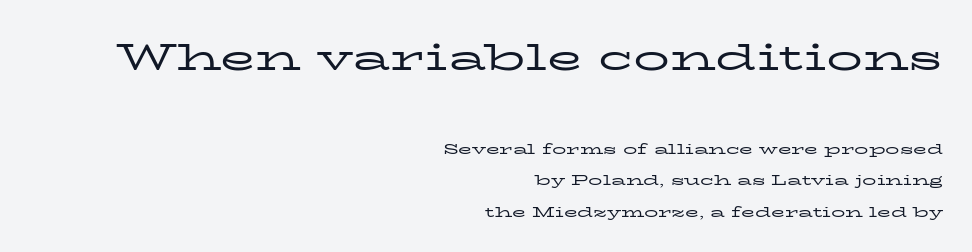
The image shows 36 px regular-weight, wide serif type, upright; set right-aligned, loose line spacing (2.23x), normal letter spacing, not underlined; the first (top) block is 2.57x larger; low stroke contrast and a medium x-height.
